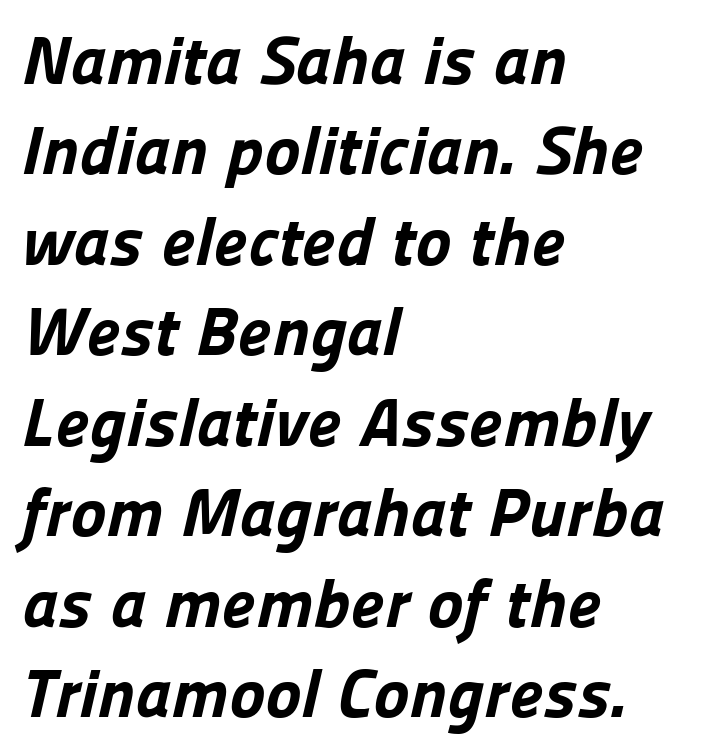
The image shows 68 px bold sans-serif type; set left-aligned, normal line spacing (1.33x), normal letter spacing, not underlined; low stroke contrast and a medium x-height.
